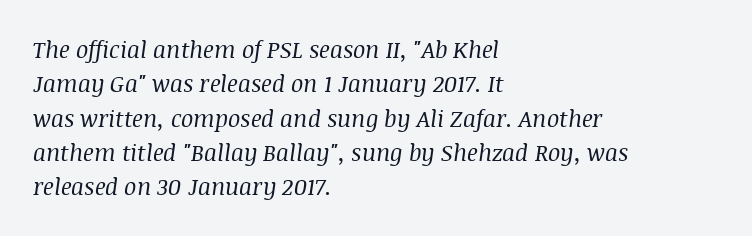
Weight: not bold — regular or lighter. The face used here has a pronounced slope to its letters. Words appear dense and cohesive because spacing is normal. The leading is moderate, giving the passage an even texture. These lines are set flush left with a ragged right edge.
